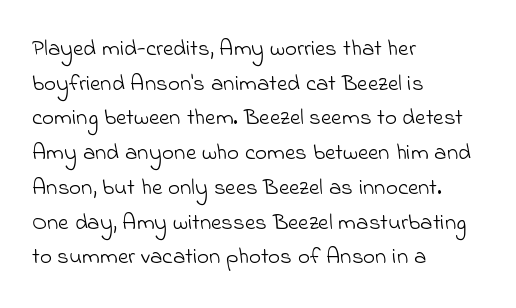
The image shows 23 px text type; set left-aligned, normal line spacing (1.51x), normal letter spacing, not underlined.
